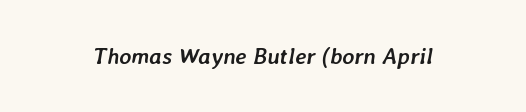
Clear beneath every line of the passage. As a designer I'd log this as weight 700, bold. Characters are canted at an angle relative to the baseline's perpendicular. How are the letters spaced? Ordinarily, with no added tracking.
